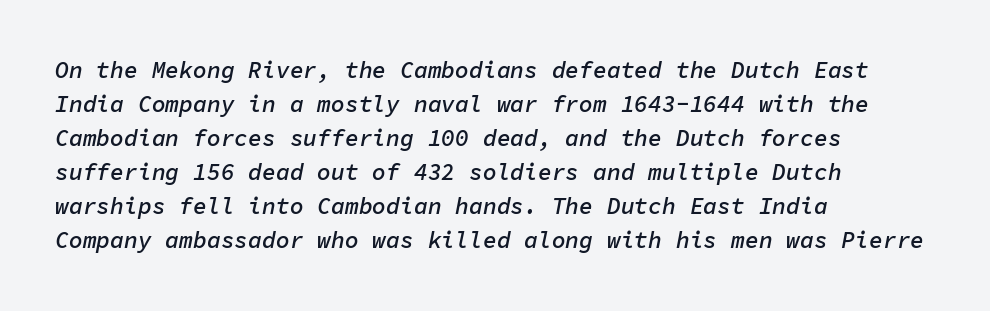
The image shows 23 px text type, italic (leaning right); set left-aligned, normal line spacing (1.48x), normal letter spacing, not underlined.
